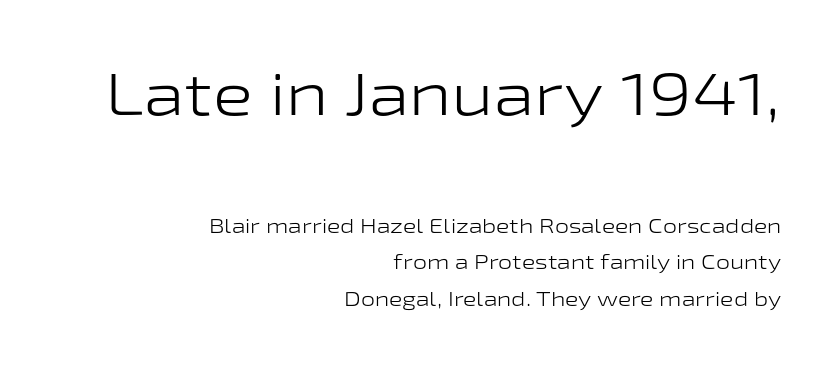
The image shows 60 px light, wide sans-serif type, upright; set right-aligned, line spacing 1.83x, normal letter spacing, not underlined; the first (top) block is 3.0x larger; low stroke contrast and a medium x-height.
